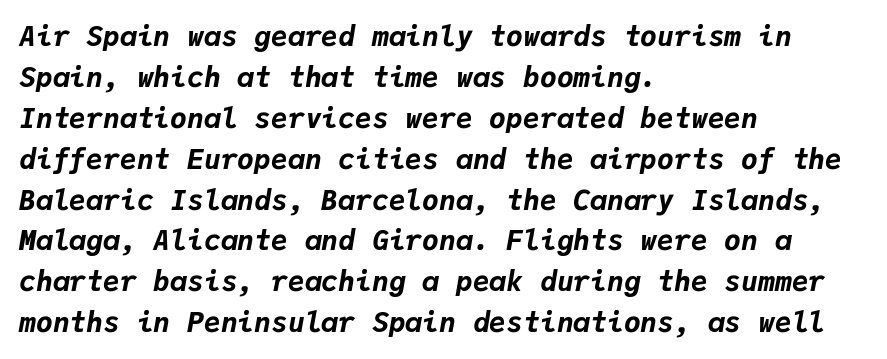
The image shows 28 px bold type, italic (leaning right), monospaced; set left-aligned, normal line spacing (1.46x), normal letter spacing, not underlined; low stroke contrast and a medium x-height.
